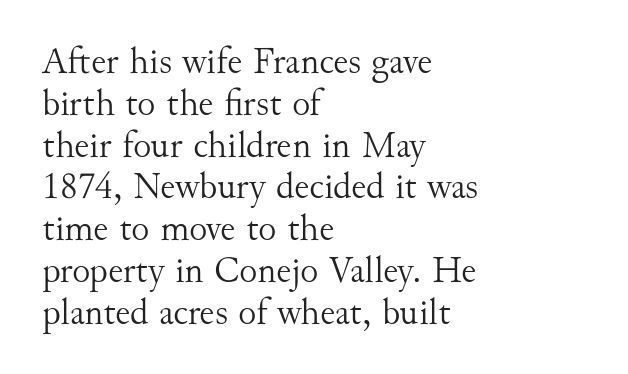
The image shows 38 px light serif type, upright; set left-aligned, tight line spacing (1.1x), normal letter spacing, not underlined; medium stroke contrast and a small x-height.
